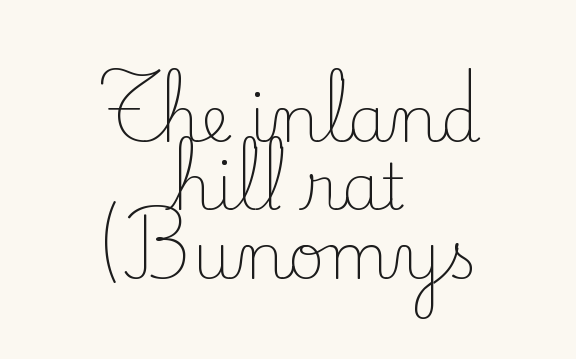
The image shows 64 px light serif type, upright; set centered, tight line spacing (1.07x), normal letter spacing, not underlined; low stroke contrast and a small x-height.
